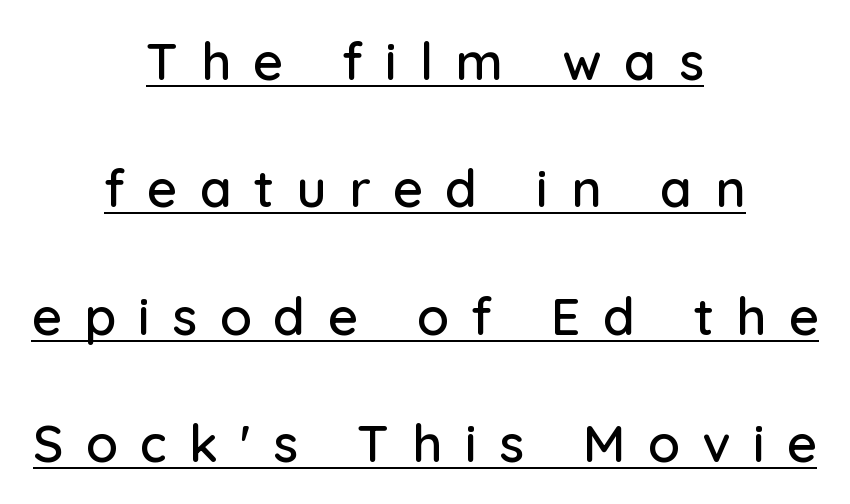
Compared with typical body copy, the letter spacing here is much looser. The type sits square on the baseline with zero lean. Decoration check: the copy is underlined. A centered setting, common on invitations and titles, is used for this passage.
